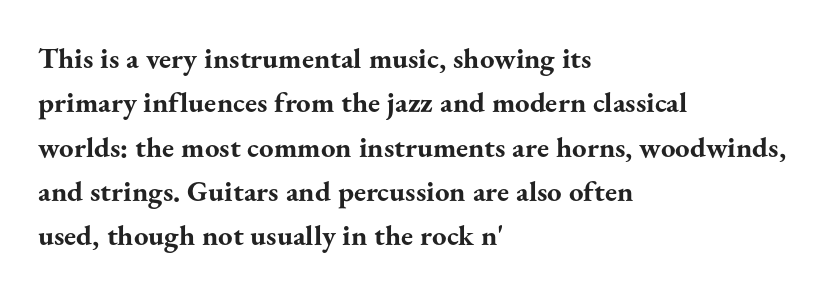
{"serif": "yes", "italic": "no", "bold": "yes", "weight": "bold", "width": "normal", "stroke_contrast": "medium", "x_height": "small", "monospaced": "no", "underline": "no", "align": "left", "line_spacing": "normal", "line_spacing_ratio": 1.53, "letter_spacing": "normal", "letter_spacing_em": 0.0, "glyph_px": 29}
